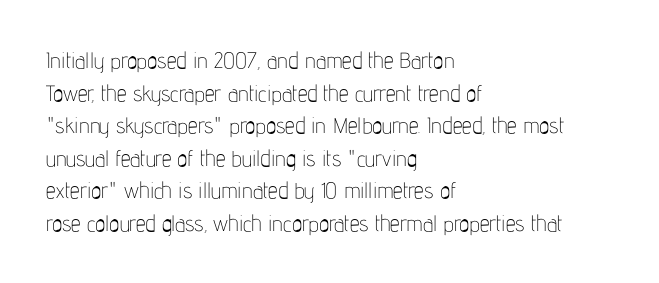
{"italic": "no", "bold": "no", "underline": "no", "align": "left", "line_spacing": "normal", "line_spacing_ratio": 1.48, "letter_spacing": "normal", "letter_spacing_em": 0.0, "glyph_px": 22}
